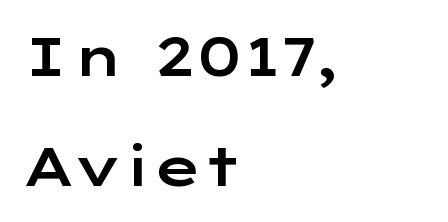
Q: Is the text italic (slanted)? A: No, it is upright.
Q: Is the typeface a serif or a sans-serif typeface? A: Sans-serif.
Q: Is the text underlined? A: No.
Q: How is the paragraph aligned? A: Left-aligned.
Q: Is the spacing between letters normal or unusually wide? A: Normal.
Q: Is the spacing between lines tight, normal or loose? A: Loose.
Q: Width (condensed, normal, or wide)? A: Wide.
Q: Stroke contrast? A: Low.
Q: x-height? A: Medium.
Q: Monospaced? A: No.
